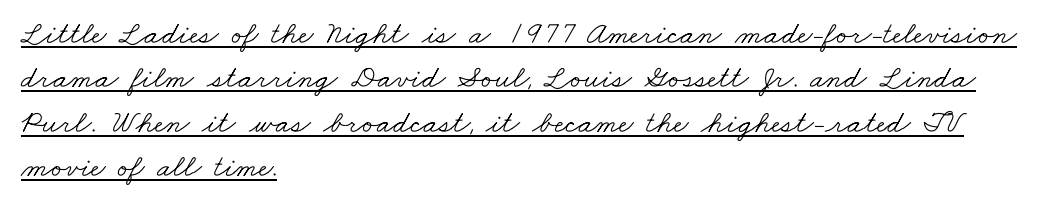
{"serif": "yes", "bold": "no", "weight": "light", "width": "wide", "stroke_contrast": "low", "x_height": "small", "monospaced": "no", "underline": "yes", "align": "left", "line_spacing": "normal", "line_spacing_ratio": 1.39, "letter_spacing": "normal", "letter_spacing_em": 0.0, "glyph_px": 32}
